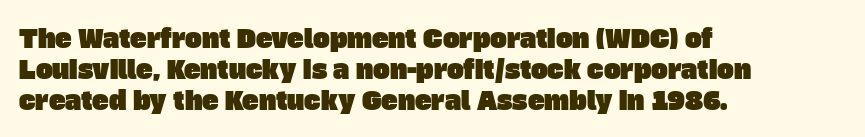
{"underline": "no", "align": "left", "line_spacing_ratio": 1.24, "letter_spacing": "normal", "letter_spacing_em": 0.0, "glyph_px": 25}
